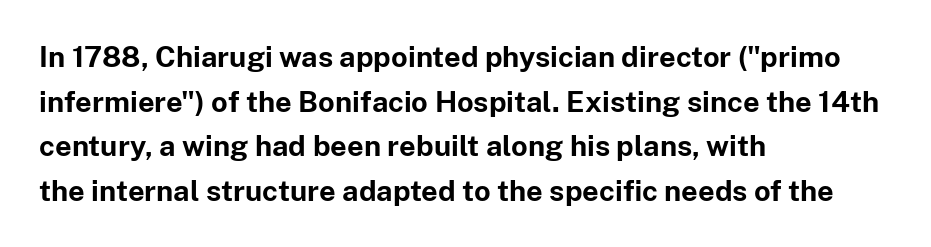
Q: Is the text bold? A: Yes.
Q: Is the text italic (slanted)? A: No, it is upright.
Q: Is the typeface a serif or a sans-serif typeface? A: Sans-serif.
Q: Is the text underlined? A: No.
Q: How is the paragraph aligned? A: Left-aligned.
Q: Is the spacing between letters normal or unusually wide? A: Normal.
Q: Is the spacing between lines tight, normal or loose? A: Normal.
Q: Width (condensed, normal, or wide)? A: Normal.
Q: Stroke contrast? A: Low.
Q: x-height? A: Medium.
Q: Monospaced? A: No.
